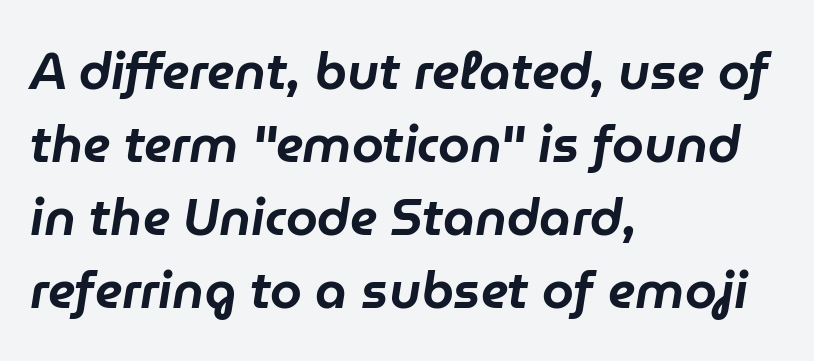
The image shows 51 px text type, italic (leaning right); set left-aligned, normal line spacing (1.43x), normal letter spacing, not underlined; low stroke contrast and a medium x-height.
